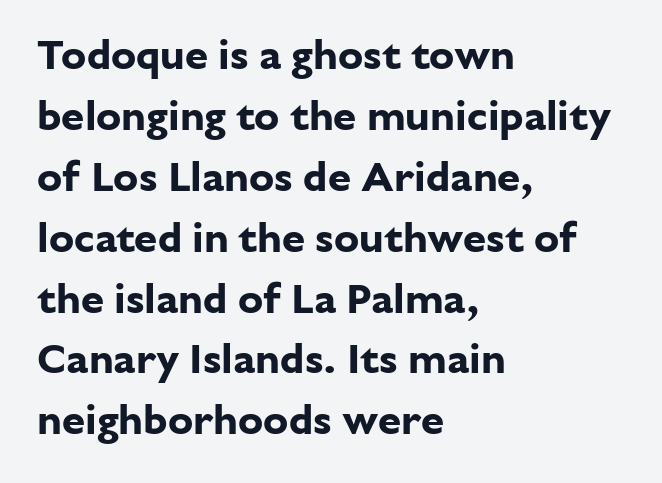
The image shows 42 px bold sans-serif type, upright; set left-aligned, normal line spacing (1.45x), normal letter spacing, not underlined; low stroke contrast and a medium x-height.
